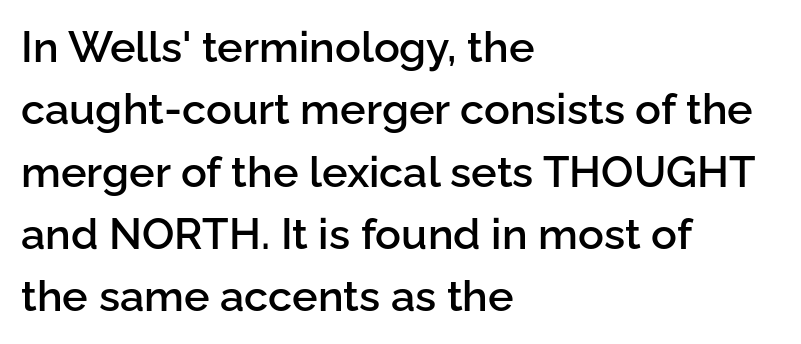
Is the block centered? No — it sits flush against the left margin. Beneath every word, the page is bare. Each new line begins a customary step beneath the previous one. On the weight axis this lands at semibold, roughly 600. Each word holds together tightly as a unit, with standard inter-letter gaps. Character widths vary here, with narrow letters taking less room than wide ones.
